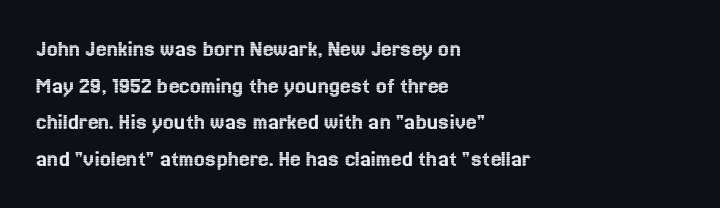
Q: Is the text italic (slanted)? A: No, it is upright.
Q: Is the text underlined? A: No.
Q: How is the paragraph aligned? A: Left-aligned.
Q: Is the spacing between letters normal or unusually wide? A: Normal.
Q: Is the spacing between lines tight, normal or loose? A: Normal.
